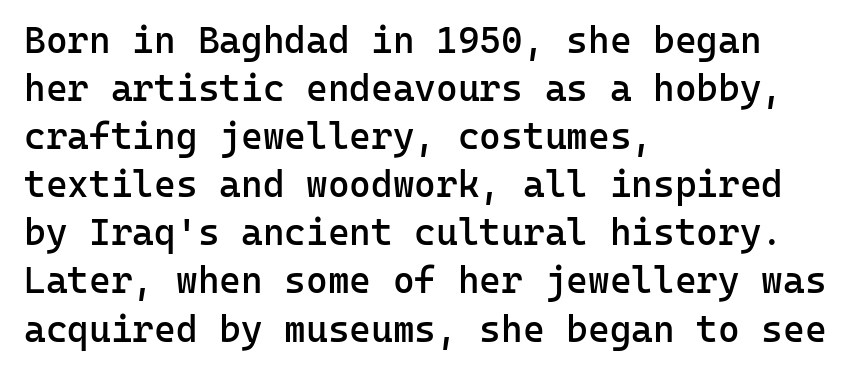
Q: Is the text bold? A: Semi-bold.
Q: Is the text italic (slanted)? A: No, it is upright.
Q: Is the typeface a serif or a sans-serif typeface? A: Sans-serif.
Q: Is the text underlined? A: No.
Q: How is the paragraph aligned? A: Left-aligned.
Q: Is the spacing between letters normal or unusually wide? A: Normal.
Q: Is the spacing between lines tight, normal or loose? A: Normal.
Q: Width (condensed, normal, or wide)? A: Normal.
Q: Stroke contrast? A: Low.
Q: x-height? A: Medium.
Q: Monospaced? A: Yes.
